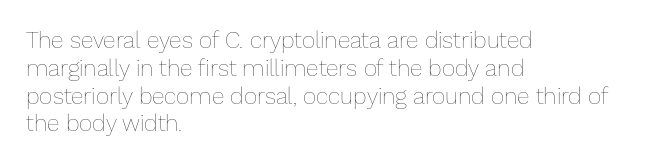
The image shows 23 px text type, upright; set left-aligned, line spacing 1.21x, normal letter spacing, not underlined.
